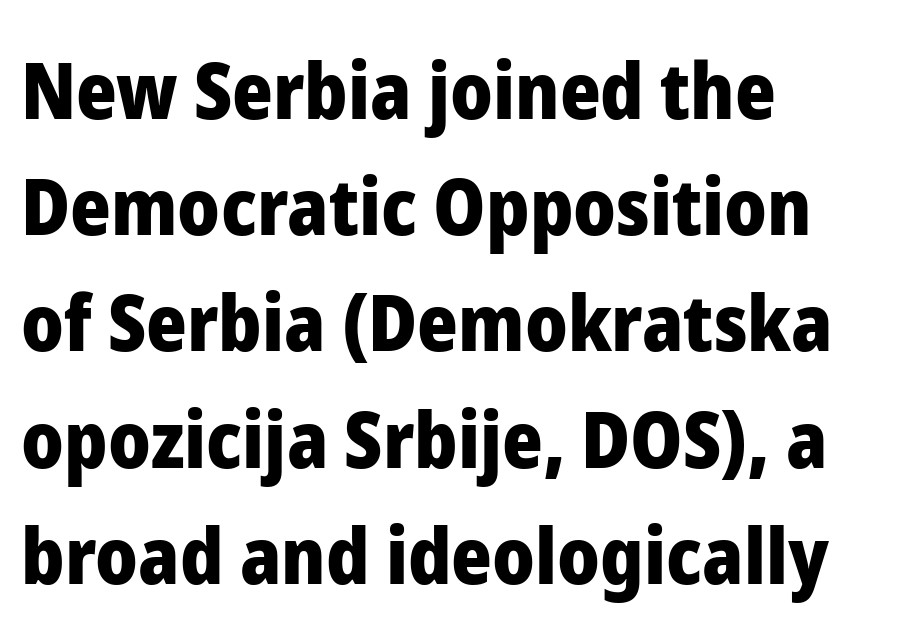
Regarding leading, the lines here are spaced in the standard way. Left-aligned paragraph, ragged on the right. The passage shown is typed in a proportional face where columns would drift. In terms of posture, this sample is upright. There is no visible air inserted between adjacent glyphs.
